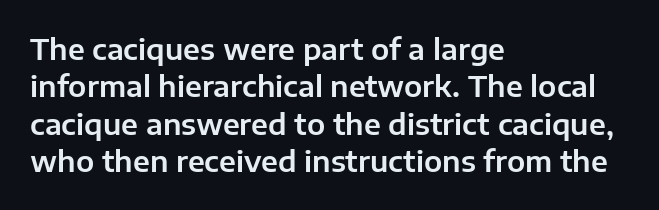
{"serif": "no", "italic": "no", "width": "normal", "stroke_contrast": "low", "x_height": "medium", "monospaced": "no", "underline": "no", "align": "left", "line_spacing": "normal", "line_spacing_ratio": 1.29, "letter_spacing": "normal", "letter_spacing_em": 0.0, "glyph_px": 29}
